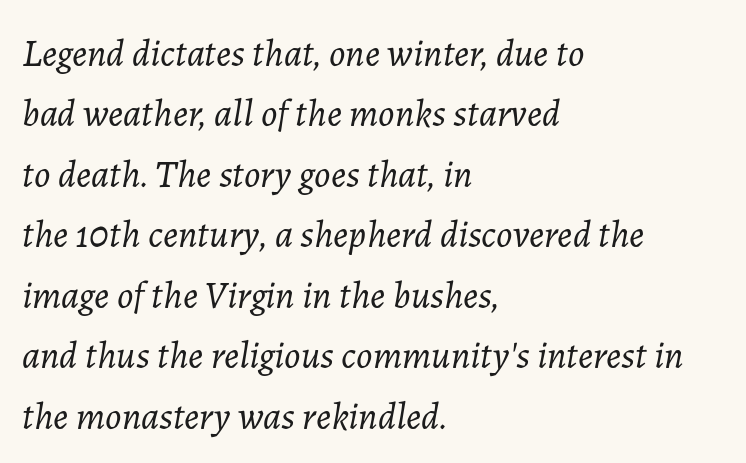
{"italic": "yes", "lean": "right", "slant_degrees": 7, "bold": "no", "weight": "light", "width": "normal", "stroke_contrast": "low", "x_height": "medium", "monospaced": "no", "underline": "no", "align": "left", "line_spacing": "normal", "line_spacing_ratio": 1.59, "letter_spacing": "normal", "letter_spacing_em": 0.0, "glyph_px": 38}
